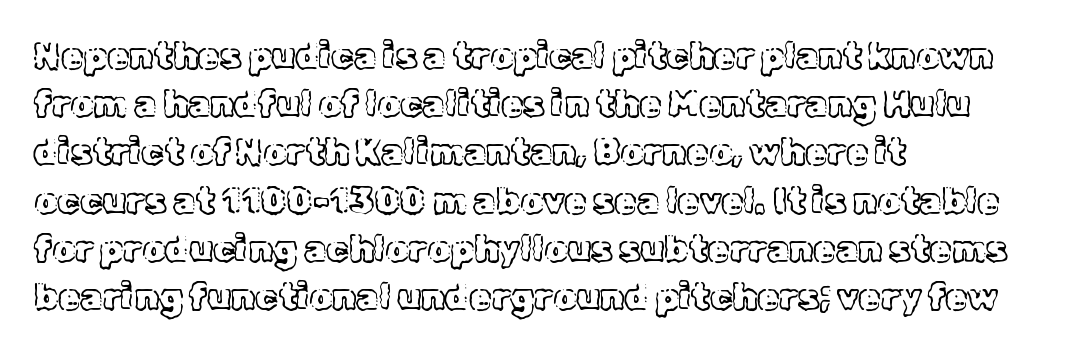
Q: Is the text italic (slanted)? A: No, it is upright.
Q: Is the text underlined? A: No.
Q: How is the paragraph aligned? A: Left-aligned.
Q: Is the spacing between letters normal or unusually wide? A: Normal.
Q: Is the spacing between lines tight, normal or loose? A: Normal.
Q: Width (condensed, normal, or wide)? A: Normal.
Q: x-height? A: Medium.
Q: Monospaced? A: No.
